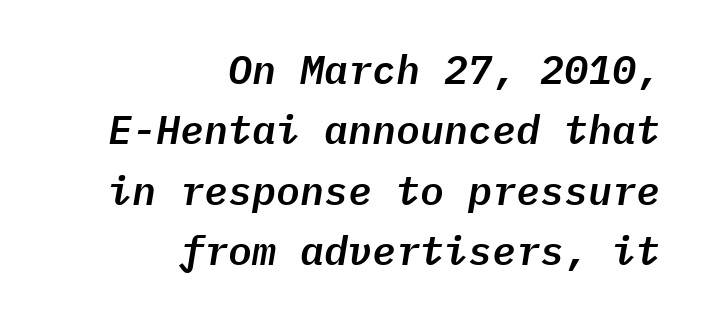
Q: Is the text italic (slanted)? A: Yes, it leans right by about 9 degrees.
Q: Is the text underlined? A: No.
Q: How is the paragraph aligned? A: Right-aligned.
Q: Is the spacing between letters normal or unusually wide? A: Normal.
Q: Is the spacing between lines tight, normal or loose? A: Normal.
Q: Width (condensed, normal, or wide)? A: Normal.
Q: Stroke contrast? A: Low.
Q: x-height? A: Medium.
Q: Monospaced? A: Yes.
